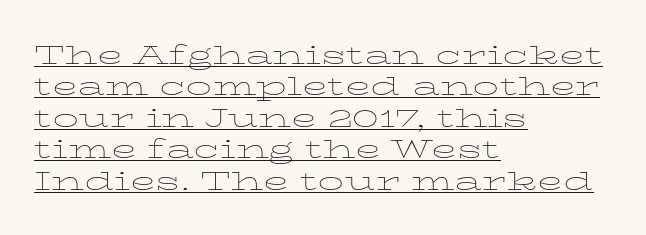
The letters stand straight up with perfectly vertical stems. Weight class: somewhere from thin through regular. This sample carries an underscore along the baseline area. The type is set solid horizontally, with unmodified tracking.
